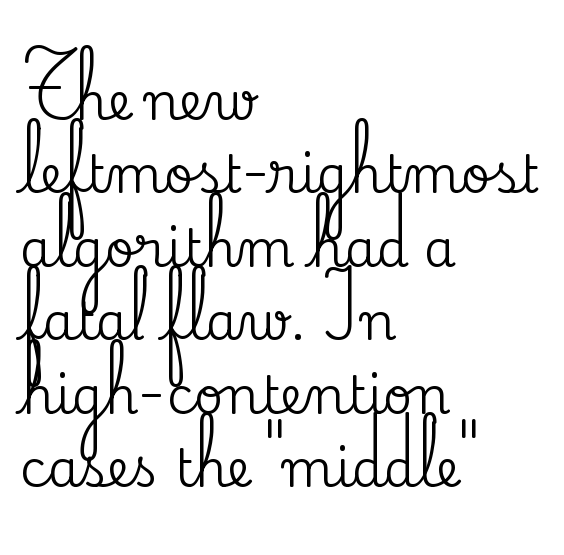
The type sits square on the baseline with zero lean. Horizontal alignment here is leftward, the default for most running prose. Clear beneath every line of the passage. Note: serifs present on the glyphs.
